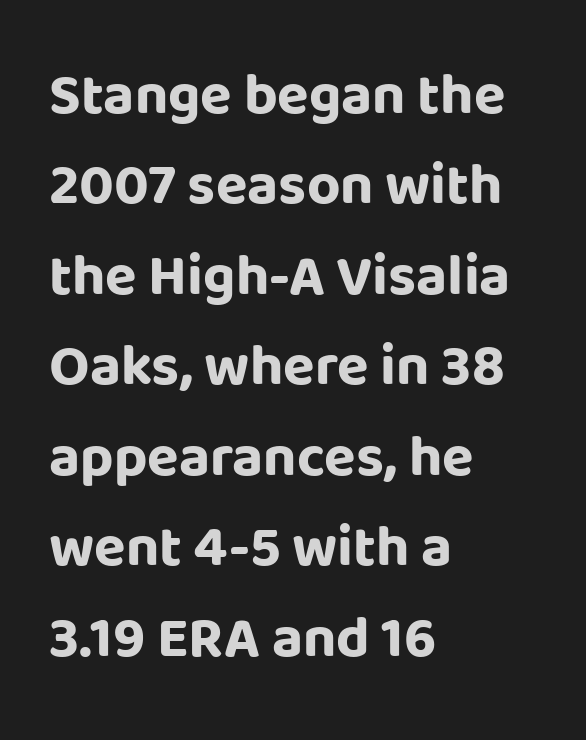
The image shows 58 px bold sans-serif type, upright; set left-aligned, normal line spacing (1.56x), normal letter spacing, not underlined; low stroke contrast and a large x-height.
